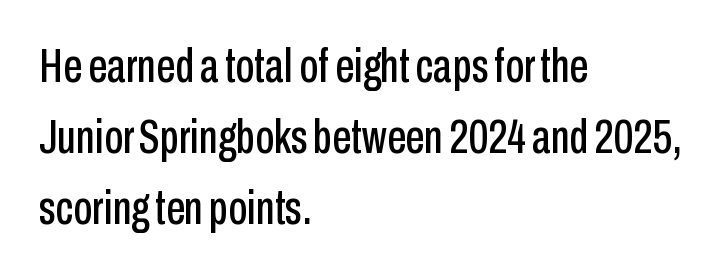
Q: Is the text italic (slanted)? A: No, it is upright.
Q: Is the typeface a serif or a sans-serif typeface? A: Sans-serif.
Q: Is the text underlined? A: No.
Q: How is the paragraph aligned? A: Left-aligned.
Q: Is the spacing between letters normal or unusually wide? A: Normal.
Q: Is the spacing between lines tight, normal or loose? A: Normal.
Q: Width (condensed, normal, or wide)? A: Condensed.
Q: Stroke contrast? A: Low.
Q: x-height? A: Medium.
Q: Monospaced? A: No.
